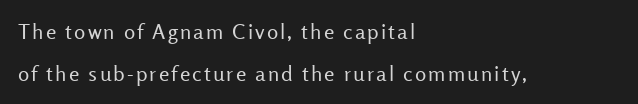
Q: Is the text bold? A: No.
Q: Is the text italic (slanted)? A: No, it is upright.
Q: Is the text underlined? A: No.
Q: How is the paragraph aligned? A: Left-aligned.
Q: Is the spacing between lines tight, normal or loose? A: Loose.
